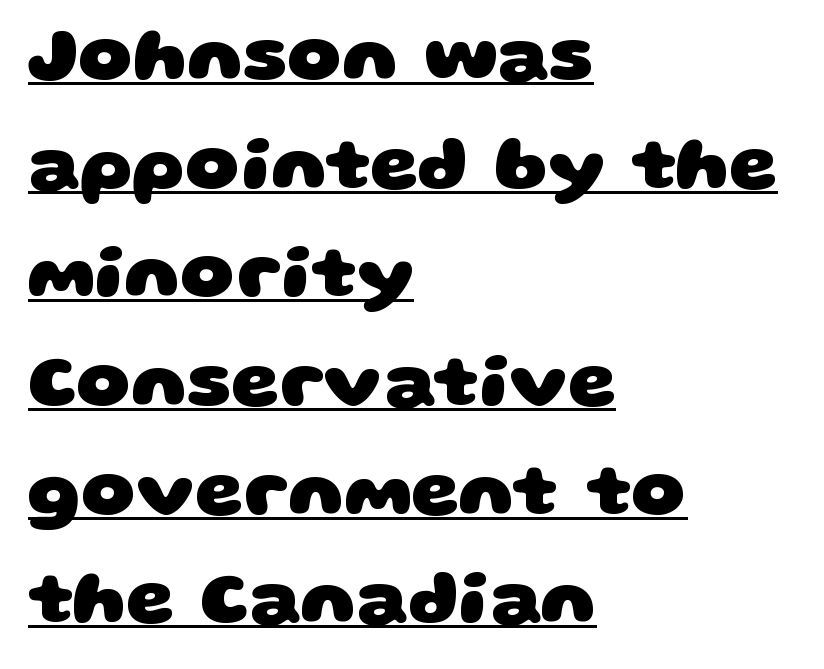
The image shows 76 px heavy, wide sans-serif type; set left-aligned, normal line spacing (1.43x), normal letter spacing, underlined; low stroke contrast and a large x-height.
